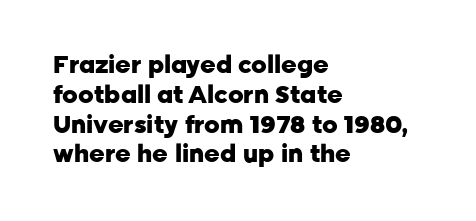
Every character sits straight up, as roman type does. This rendering uses left alignment, leaving the right contour irregular. Letters rest on an invisible, unmarked baseline. The passage shown has conventional tracking throughout. Pretty heavy lettering here — definitely bold.
